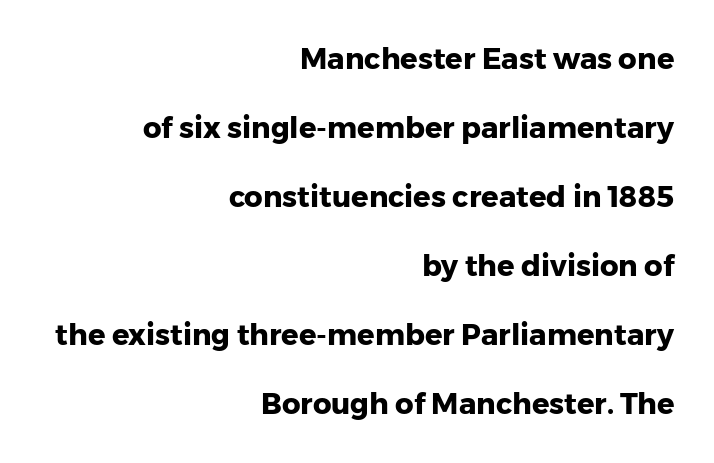
The image shows 29 px heavy sans-serif type, upright; set right-aligned, loose line spacing (2.38x), normal letter spacing, not underlined; low stroke contrast and a medium x-height.
